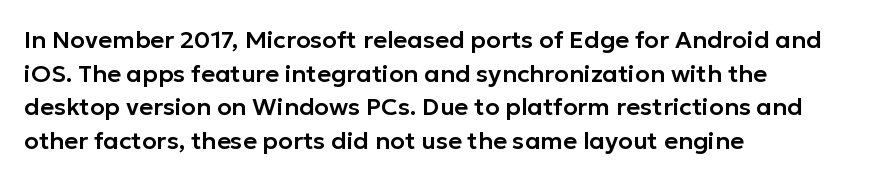
Q: Is the text italic (slanted)? A: No, it is upright.
Q: Is the text underlined? A: No.
Q: How is the paragraph aligned? A: Left-aligned.
Q: Is the spacing between letters normal or unusually wide? A: Normal.
Q: Is the spacing between lines tight, normal or loose? A: Normal.
